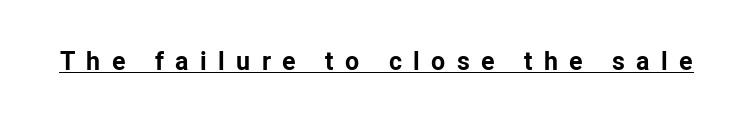
The image shows 25 px bold type, upright; set unusually wide letter spacing (+0.46 em), underlined.
